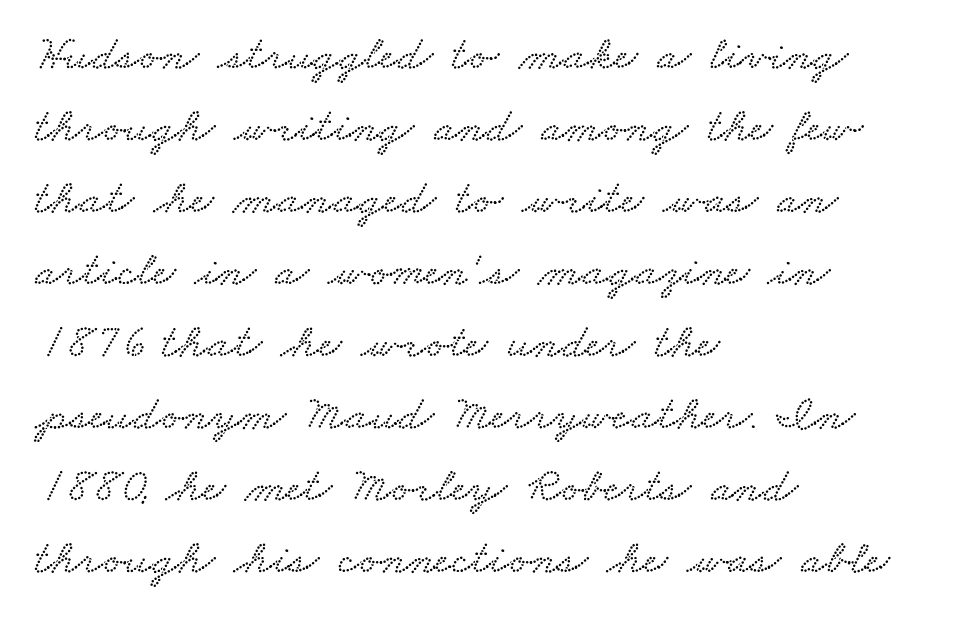
Q: Is the text underlined? A: No.
Q: How is the paragraph aligned? A: Left-aligned.
Q: Is the spacing between letters normal or unusually wide? A: Normal.
Q: Is the spacing between lines tight, normal or loose? A: Normal.
Q: Width (condensed, normal, or wide)? A: Wide.
Q: Stroke contrast? A: Low.
Q: x-height? A: Small.
Q: Monospaced? A: No.
